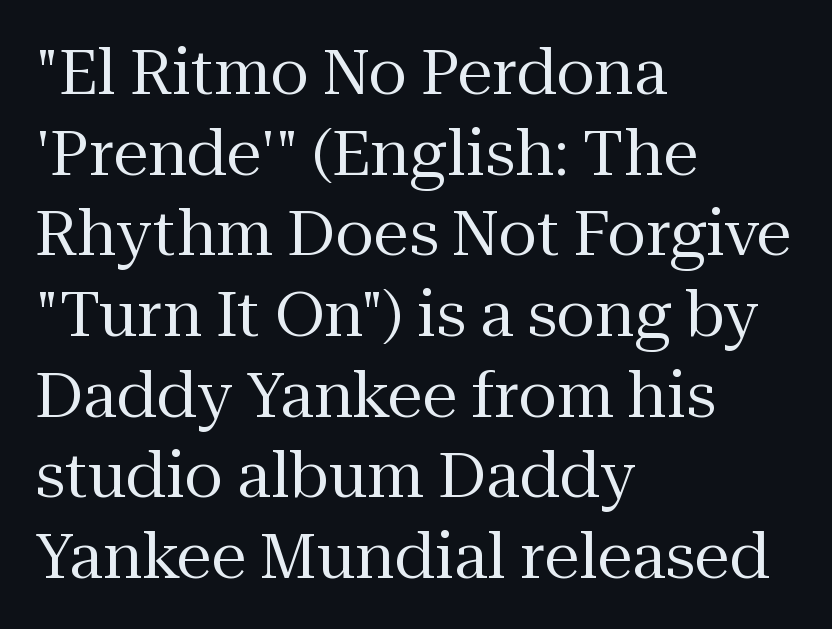
The paragraph has a hard left edge and a soft right edge. How would I describe the line gaps? Plain and ordinary. The letters look calm and open, with moderate or lighter stems. The characters display serif detailing at their extremities. The zone under the glyphs is completely vacant. Style check: upright.
